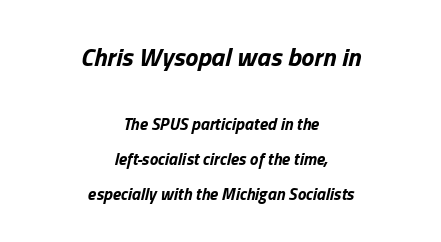
The image shows 26 px bold type, italic (leaning right); set centered, loose line spacing (2.07x), normal letter spacing, not underlined; the first (top) block is 1.53x larger.
